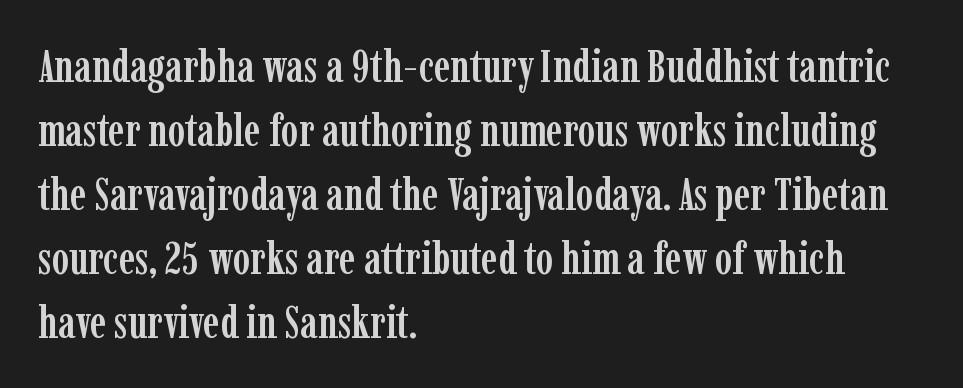
Style check: upright. Normally led — the rows are evenly, conventionally spaced. Anything drawn beneath the words? Only blank space. Caption: standard tracking, unaltered. Old-style or modern, the face here clearly has serifs. The face used here is proportionally spaced, like ordinary book or web type.
